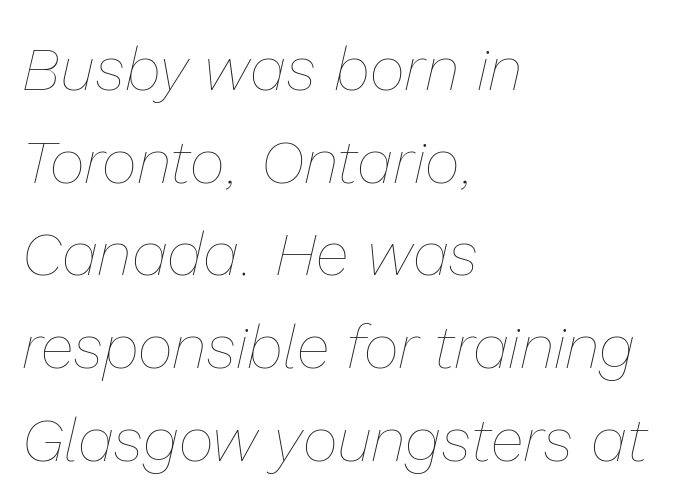
Quick note: interline space is typical. The specimen omits any rule beneath the text block's lines. These lines are rendered in a variable-pitch font. The cut favours lightness, reaching ordinary text weight at its darkest. The typography opts for an oblique posture over an upright one.
